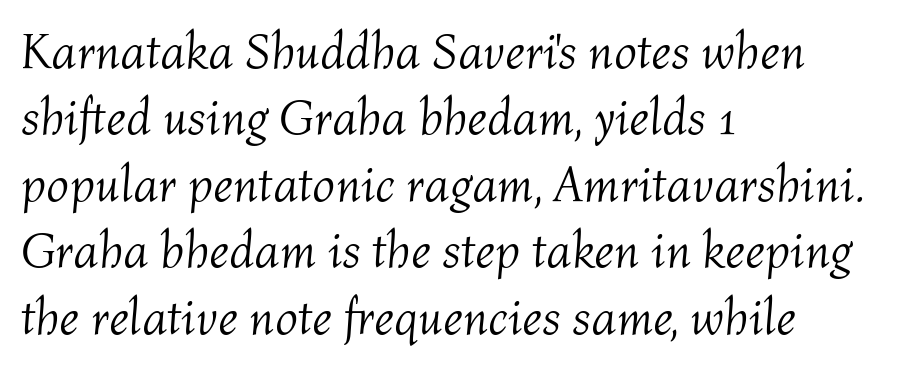
The image shows 50 px light type, italic (leaning right); set left-aligned, normal line spacing (1.33x), normal letter spacing, not underlined; medium stroke contrast and a medium x-height.
